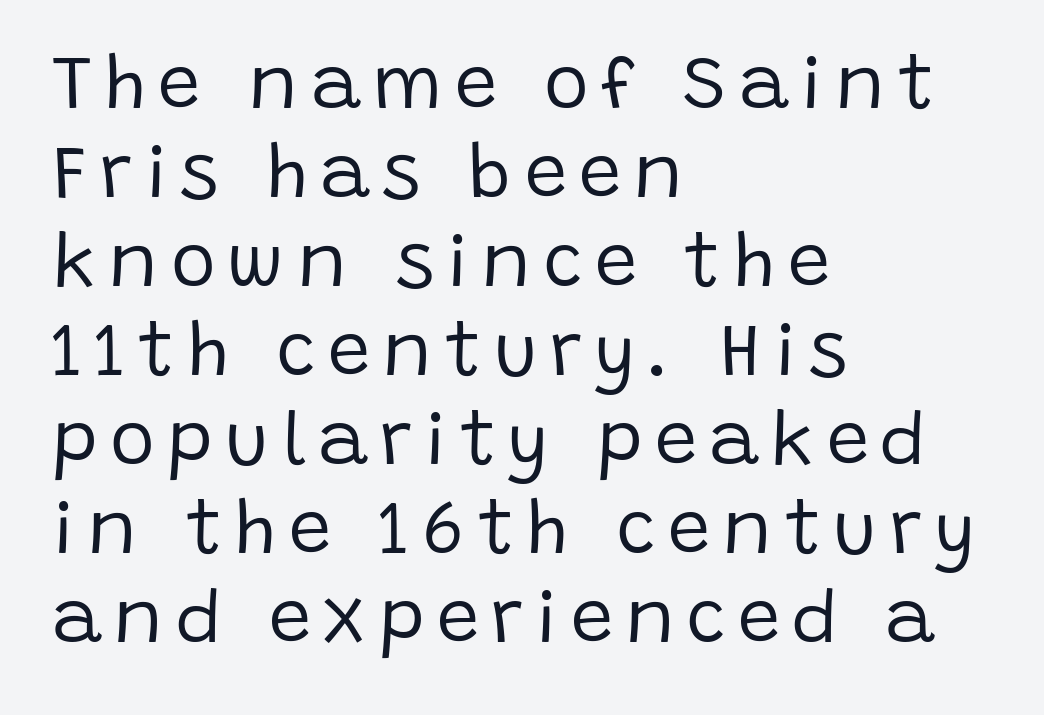
The image shows 76 px regular-weight sans-serif type, upright; set left-aligned, line spacing 1.17x, not underlined; low stroke contrast and a large x-height.
